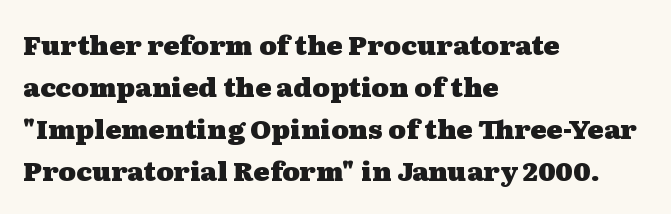
The image shows 27 px bold type, upright; set left-aligned, normal line spacing (1.56x), normal letter spacing, not underlined.
